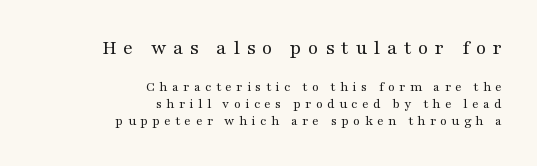
Q: Is the text bold? A: No.
Q: Is the text italic (slanted)? A: No, it is upright.
Q: Is the text underlined? A: No.
Q: How is the paragraph aligned? A: Right-aligned.
Q: Is the spacing between letters normal or unusually wide? A: Unusually wide.
Q: Which block of text is set in a larger size, the first (top) or the second (bottom)? A: The first (top) one.
